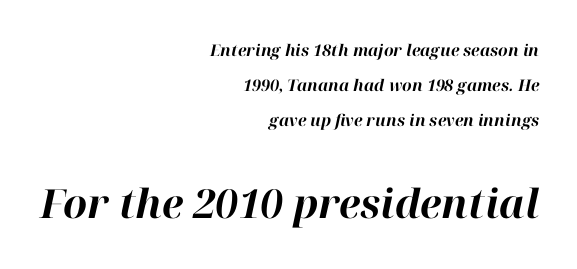
The image shows 40 px bold type, italic (leaning right); set right-aligned, loose line spacing (2.19x), normal letter spacing, not underlined; the second (bottom) block is 2.5x larger; high stroke contrast and a medium x-height.
